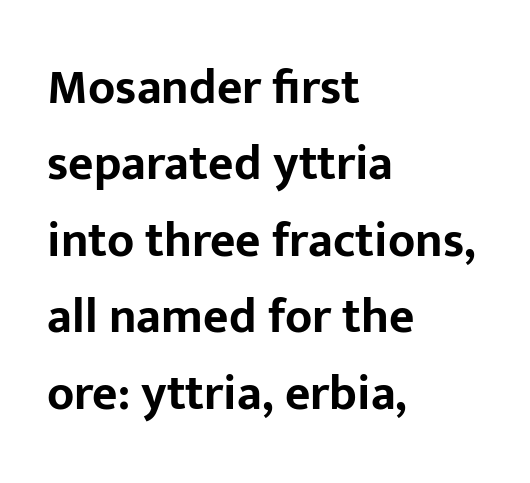
{"serif": "no", "italic": "no", "bold": "yes", "weight": "bold", "width": "normal", "stroke_contrast": "low", "x_height": "medium", "monospaced": "no", "underline": "no", "align": "left", "line_spacing": "normal", "line_spacing_ratio": 1.56, "letter_spacing": "normal", "letter_spacing_em": 0.0, "glyph_px": 49}
